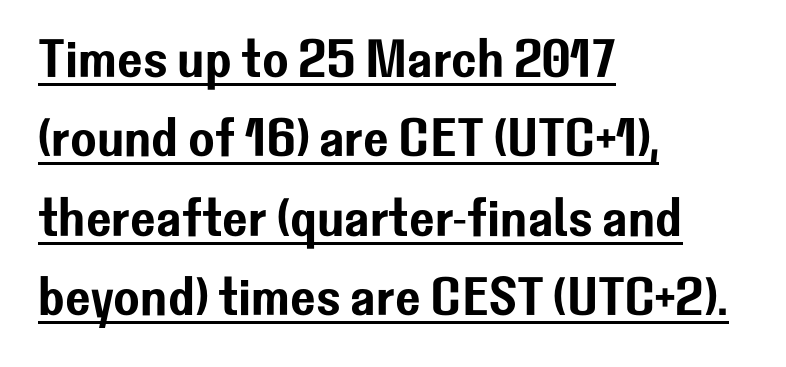
The image shows 54 px sans-serif type, upright; set left-aligned, normal line spacing (1.47x), normal letter spacing, underlined; low stroke contrast and a medium x-height.
